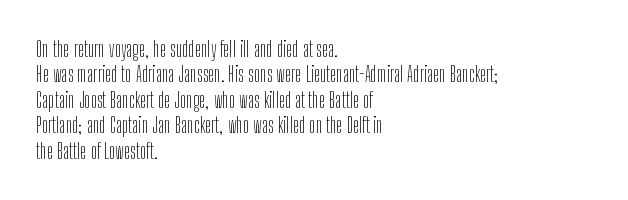
{"italic": "no", "bold": "no", "underline": "no", "align": "left", "line_spacing_ratio": 1.21, "letter_spacing": "normal", "letter_spacing_em": 0.0, "glyph_px": 21}
